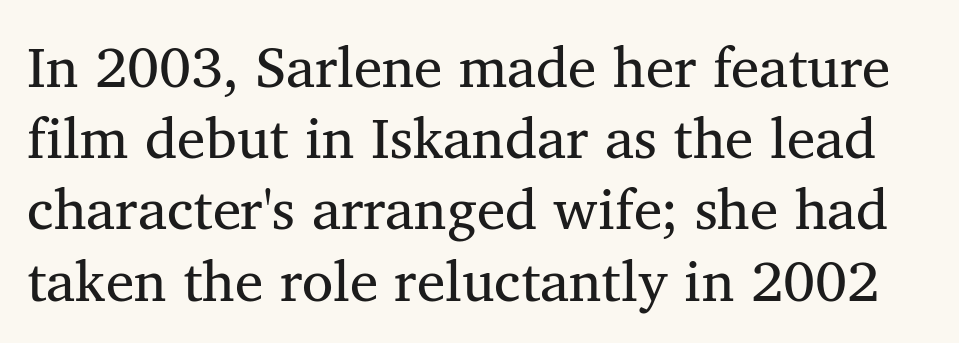
Q: Is the text bold? A: No.
Q: Is the text italic (slanted)? A: No, it is upright.
Q: Is the typeface a serif or a sans-serif typeface? A: Serif.
Q: Is the text underlined? A: No.
Q: Is the spacing between letters normal or unusually wide? A: Normal.
Q: Is the spacing between lines tight, normal or loose? A: Normal.
Q: Width (condensed, normal, or wide)? A: Normal.
Q: Stroke contrast? A: Medium.
Q: x-height? A: Medium.
Q: Monospaced? A: No.
